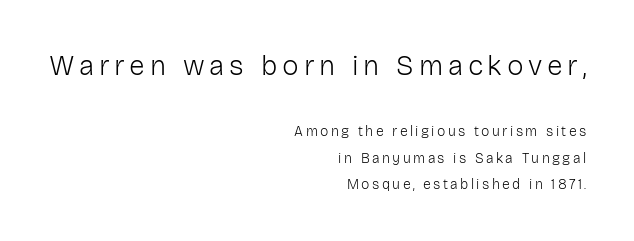
{"serif": "no", "italic": "no", "bold": "no", "weight": "light", "width": "normal", "stroke_contrast": "low", "x_height": "medium", "monospaced": "no", "underline": "no", "align": "right", "line_spacing_ratio": 1.86, "larger_block": "first", "size_ratio": 2.0, "glyph_px": 28}
